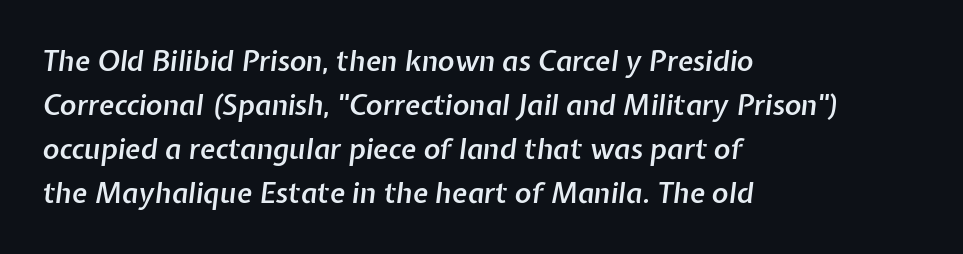
The image shows 28 px semibold type, italic (leaning right); set left-aligned, normal line spacing (1.57x), normal letter spacing, not underlined; low stroke contrast and a medium x-height.
